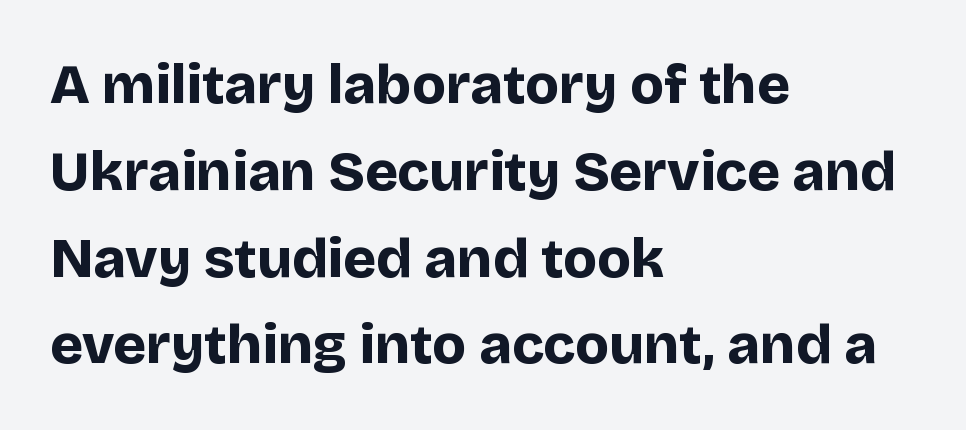
{"serif": "no", "italic": "no", "bold": "yes", "weight": "bold", "width": "normal", "stroke_contrast": "low", "x_height": "large", "monospaced": "no", "underline": "no", "align": "left", "line_spacing": "normal", "line_spacing_ratio": 1.55, "letter_spacing": "normal", "letter_spacing_em": 0.0, "glyph_px": 56}
